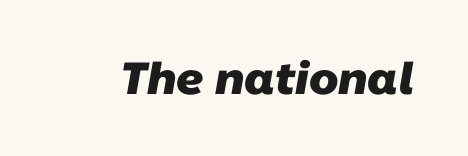
Does extra space separate the letters? No, they use regular spacing. The face used here is proportionally spaced, like ordinary book or web type. The characters look thick and weighty, a clear bold. Check the space under the baseline: it is left empty. The rendering shows plain stroke endings on the letterforms — a sans-serif design.
